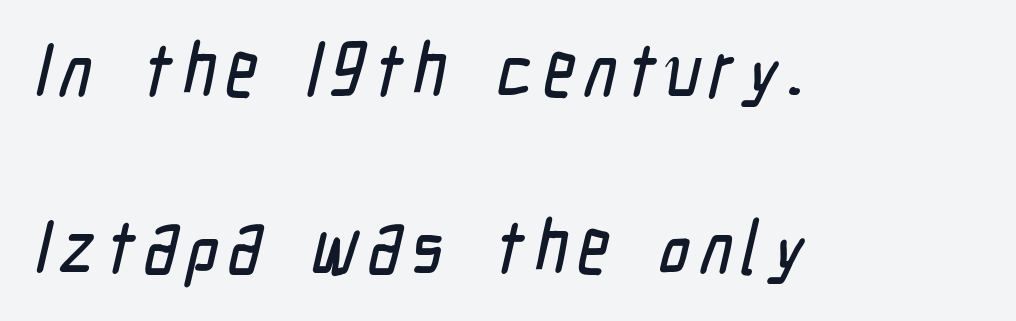
{"serif": "no", "width": "condensed", "stroke_contrast": "low", "x_height": "medium", "monospaced": "no", "underline": "no", "align": "left", "line_spacing": "loose", "line_spacing_ratio": 2.33, "glyph_px": 76}
